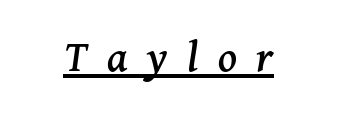
The image shows 47 px serif type, italic (leaning right); set unusually wide letter spacing (+0.42 em), underlined; medium stroke contrast and a medium x-height.
